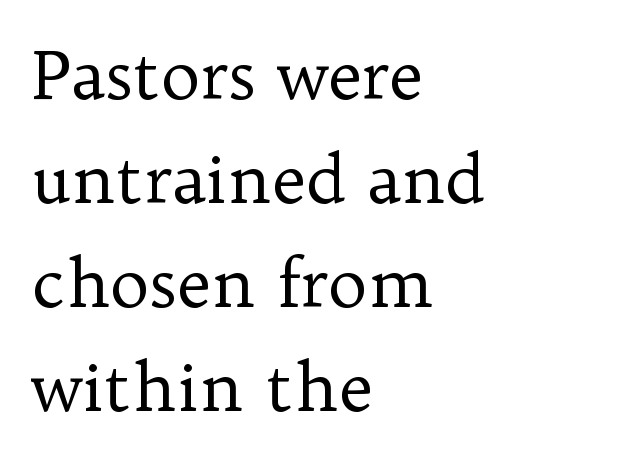
You could not count columns in this text — the font is proportionally spaced. Counters stay open thanks to moderate or lighter strokes. Is the block centered? No — it sits flush against the left margin. I'd call this a serif setting — the letters wear small feet. Does extra space separate the letters? No, they use regular spacing.
